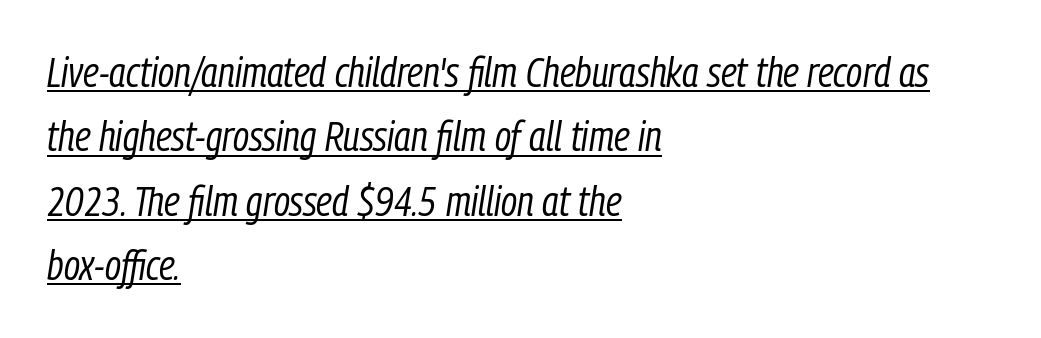
These lines are set flush left with a ragged right edge. A rule runs beneath these lines of type. The designer left line spacing at the default. Varying glyph widths throughout — classic text-font behaviour. How are the letters spaced? Ordinarily, with no added tracking.
